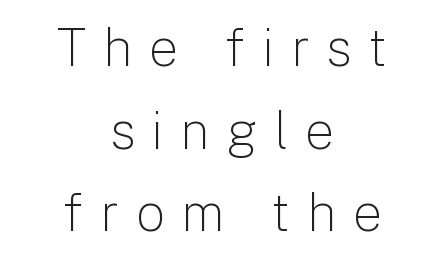
{"serif": "no", "italic": "no", "bold": "no", "weight": "light", "width": "normal", "stroke_contrast": "low", "x_height": "medium", "monospaced": "no", "underline": "no", "align": "center", "line_spacing": "normal", "line_spacing_ratio": 1.59, "letter_spacing": "wide", "letter_spacing_em": 0.32, "glyph_px": 52}
